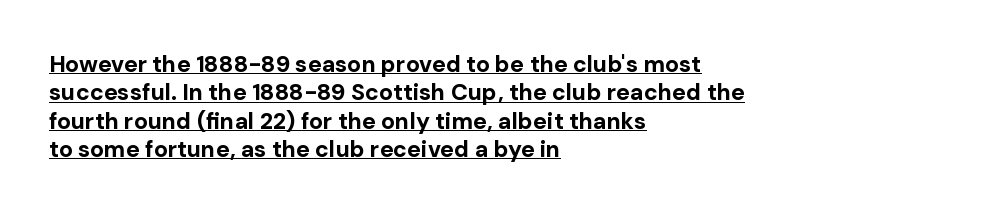
The image shows 23 px bold type, upright; set left-aligned, line spacing 1.23x, normal letter spacing, underlined.
